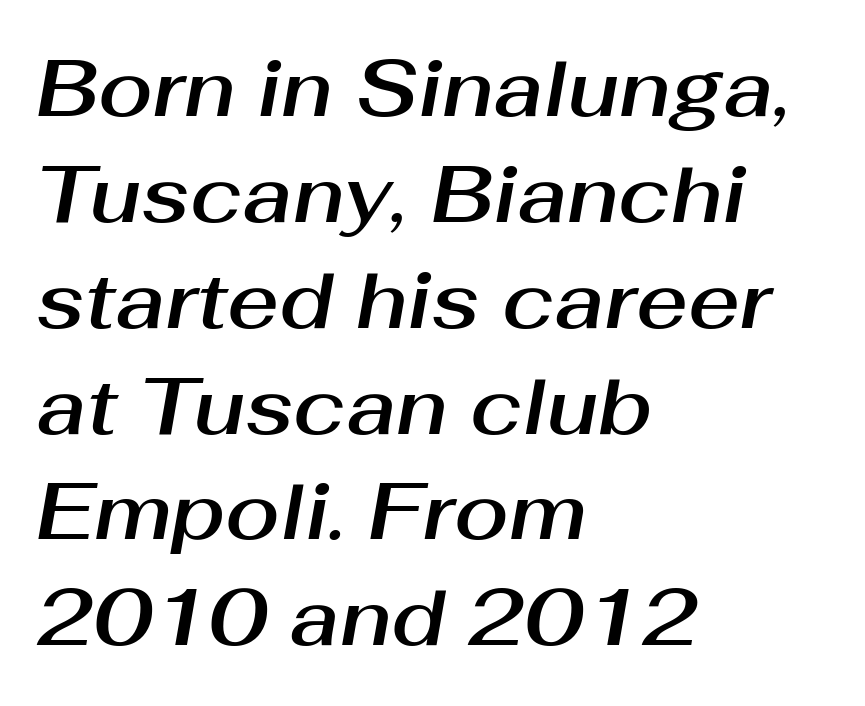
Is there much room between lines? A standard amount, neither cramped nor airy. Inter-character spacing is left at the font's built-in metrics. An italicized treatment has been applied to the whole sample. The face used here is proportionally spaced, like ordinary book or web type.
